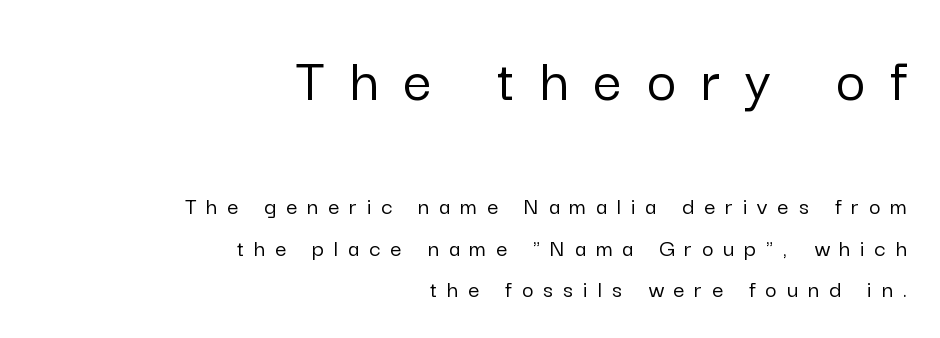
Q: Is the text italic (slanted)? A: No, it is upright.
Q: Is the typeface a serif or a sans-serif typeface? A: Sans-serif.
Q: Is the text underlined? A: No.
Q: How is the paragraph aligned? A: Right-aligned.
Q: Is the spacing between letters normal or unusually wide? A: Unusually wide.
Q: Is the spacing between lines tight, normal or loose? A: Normal.
Q: Which block of text is set in a larger size, the first (top) or the second (bottom)? A: The first (top) one.
Q: Width (condensed, normal, or wide)? A: Normal.
Q: Stroke contrast? A: Low.
Q: x-height? A: Medium.
Q: Monospaced? A: No.
